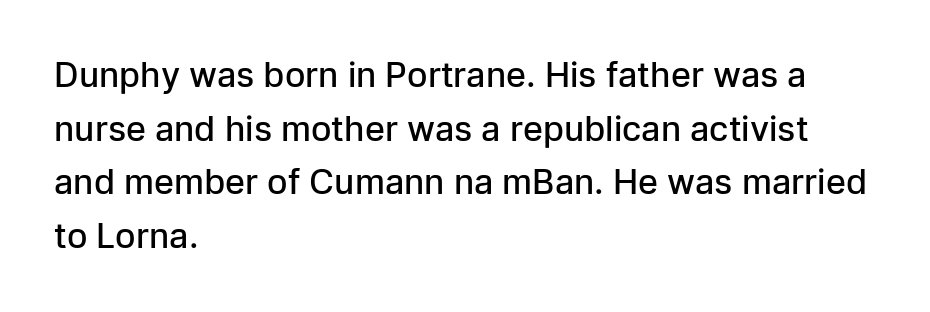
The image shows 34 px semibold sans-serif type, upright; set left-aligned, normal line spacing (1.58x), normal letter spacing, not underlined; low stroke contrast and a medium x-height.
